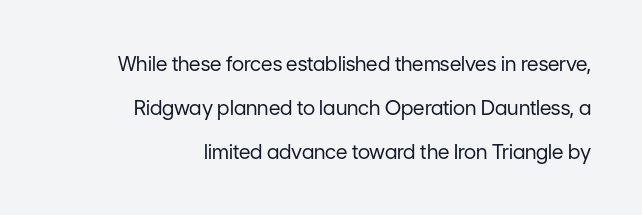
Counters stay open thanks to moderate or lighter strokes. Compared with typical body copy, the letter spacing here is the same. Is there any slant? The stems are plumb. The setting favours the right margin, as signatures and pull-quotes sometimes do.
